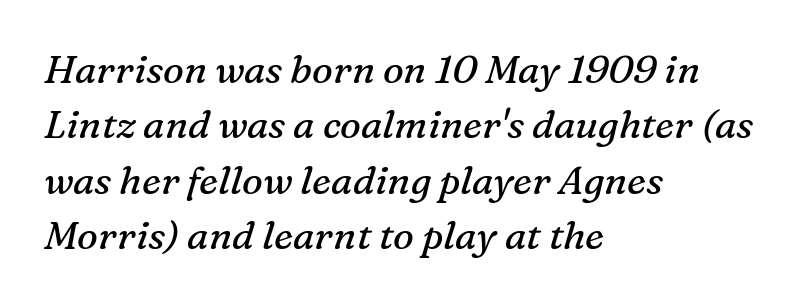
A clean baseline with only descenders dipping below it. Classification — serif. The face looks like a standard text weight, possibly lighter. Each new line begins a customary step beneath the previous one. You could not count columns in this text — the font is proportionally spaced. This sample uses plain, unmodified letter spacing.
